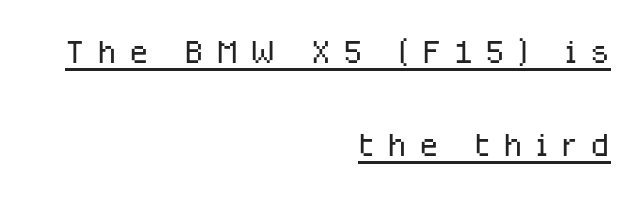
Q: Is the text bold? A: No.
Q: Is the text italic (slanted)? A: No, it is upright.
Q: Is the typeface a serif or a sans-serif typeface? A: Sans-serif.
Q: Is the text underlined? A: Yes.
Q: How is the paragraph aligned? A: Right-aligned.
Q: Is the spacing between letters normal or unusually wide? A: Unusually wide.
Q: Is the spacing between lines tight, normal or loose? A: Loose.
Q: Width (condensed, normal, or wide)? A: Normal.
Q: Stroke contrast? A: Low.
Q: x-height? A: Medium.
Q: Monospaced? A: No.
